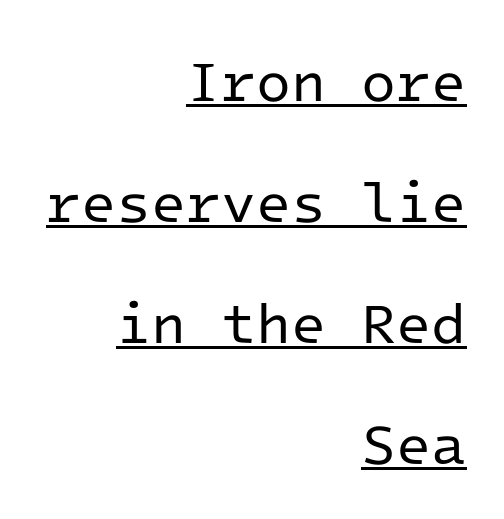
Q: Is the text bold? A: No.
Q: Is the text italic (slanted)? A: No, it is upright.
Q: Is the typeface a serif or a sans-serif typeface? A: Sans-serif.
Q: Is the text underlined? A: Yes.
Q: How is the paragraph aligned? A: Right-aligned.
Q: Is the spacing between letters normal or unusually wide? A: Normal.
Q: Is the spacing between lines tight, normal or loose? A: Loose.
Q: Width (condensed, normal, or wide)? A: Normal.
Q: Stroke contrast? A: Low.
Q: x-height? A: Medium.
Q: Monospaced? A: Yes.
